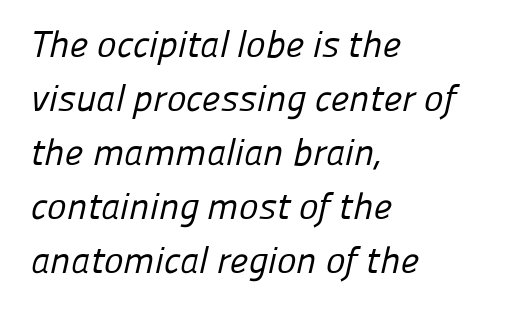
The image shows 37 px regular-weight sans-serif type; set left-aligned, normal line spacing (1.46x), normal letter spacing, not underlined; low stroke contrast and a medium x-height.
